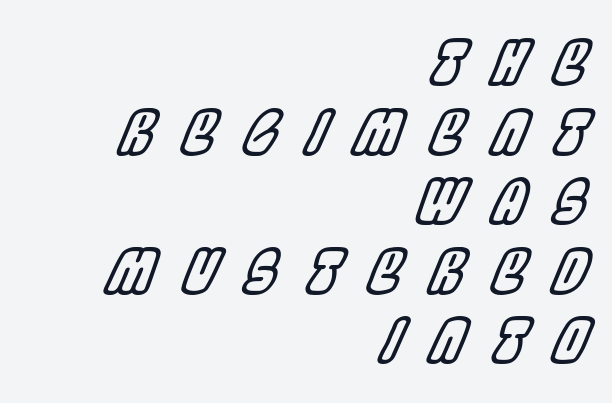
{"italic": "yes", "lean": "right", "slant_degrees": 22, "width": "condensed", "x_height": "large", "monospaced": "no", "underline": "no", "align": "right", "line_spacing_ratio": 1.16, "letter_spacing": "wide", "letter_spacing_em": 0.47, "glyph_px": 60}
